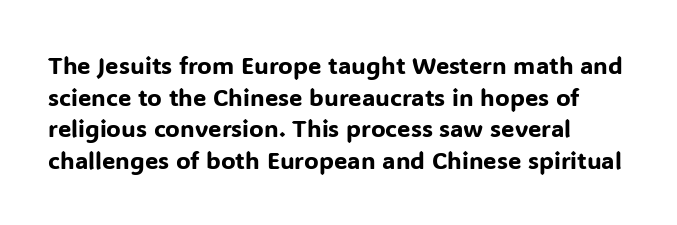
{"italic": "no", "underline": "no", "line_spacing": "normal", "line_spacing_ratio": 1.32, "letter_spacing": "normal", "letter_spacing_em": 0.0, "glyph_px": 24}
